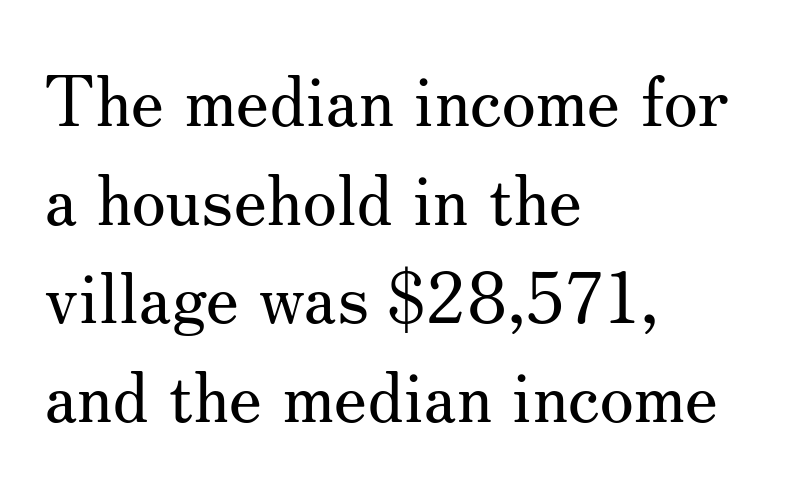
{"serif": "yes", "italic": "no", "bold": "no", "weight": "regular", "width": "normal", "stroke_contrast": "medium", "x_height": "small", "monospaced": "no", "underline": "no", "align": "left", "line_spacing": "normal", "line_spacing_ratio": 1.41, "letter_spacing": "normal", "letter_spacing_em": 0.0, "glyph_px": 70}
